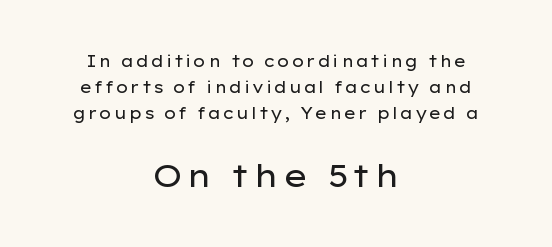
These two chunks differ in scale, with the bottom chunk taking the larger measure. Typeset on center — no edge is straight. Character widths vary here, with narrow letters taking less room than wide ones. No extra ink here — the face is not bold.
